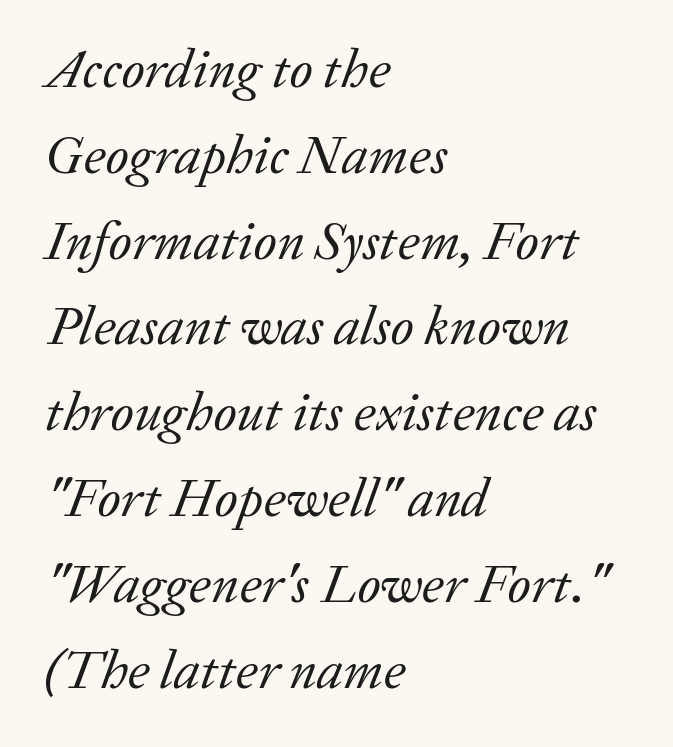
Q: Is the text bold? A: No.
Q: Is the text italic (slanted)? A: Yes, it leans right by about 20 degrees.
Q: Is the typeface a serif or a sans-serif typeface? A: Serif.
Q: Is the text underlined? A: No.
Q: How is the paragraph aligned? A: Left-aligned.
Q: Is the spacing between letters normal or unusually wide? A: Normal.
Q: Is the spacing between lines tight, normal or loose? A: Normal.
Q: Width (condensed, normal, or wide)? A: Normal.
Q: Stroke contrast? A: Low.
Q: x-height? A: Medium.
Q: Monospaced? A: No.
